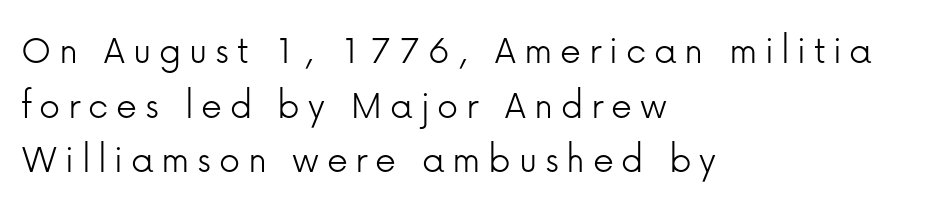
{"serif": "no", "italic": "no", "bold": "no", "weight": "light", "width": "normal", "stroke_contrast": "low", "x_height": "medium", "monospaced": "no", "underline": "no", "align": "left", "line_spacing": "normal", "line_spacing_ratio": 1.3, "glyph_px": 42}
